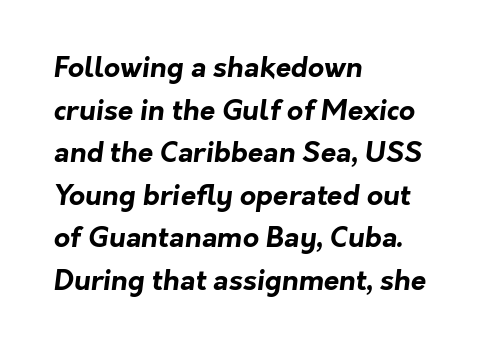
The image shows 28 px bold sans-serif type; set left-aligned, normal line spacing (1.52x), normal letter spacing, not underlined; low stroke contrast and a medium x-height.
